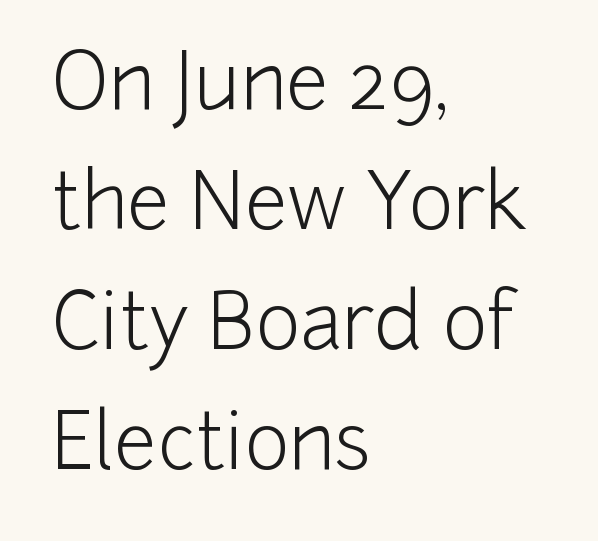
Spacing between characters is what you'd get straight out of the box. This rendering features lettering with no underline. Grotesque or geometric, the face here clearly has no serifs. Varying glyph widths throughout — classic text-font behaviour.
